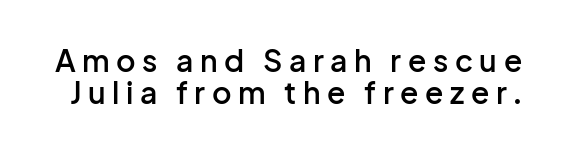
These lines were composed using upright roman letters. The words here are not underlined. Do the characters align in a grid? No, the font is proportional. In terms of leading, this rendering errs on the cramped side. The rendering inserts visible extra space after every character.
